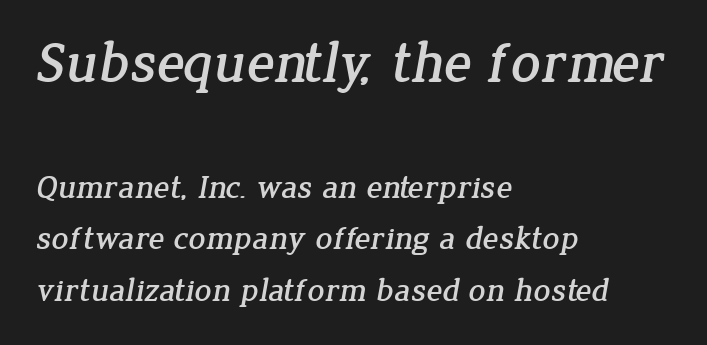
Q: Is the typeface a serif or a sans-serif typeface? A: Serif.
Q: Is the text underlined? A: No.
Q: How is the paragraph aligned? A: Left-aligned.
Q: Is the spacing between letters normal or unusually wide? A: Normal.
Q: Is the spacing between lines tight, normal or loose? A: Normal.
Q: Which block of text is set in a larger size, the first (top) or the second (bottom)? A: The first (top) one.
Q: Width (condensed, normal, or wide)? A: Normal.
Q: Stroke contrast? A: Low.
Q: x-height? A: Medium.
Q: Monospaced? A: No.
